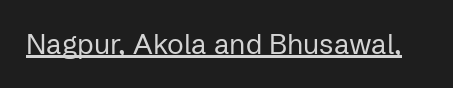
{"serif": "no", "italic": "no", "bold": "no", "weight": "regular", "width": "normal", "stroke_contrast": "low", "x_height": "medium", "monospaced": "no", "underline": "yes", "letter_spacing": "normal", "letter_spacing_em": 0.0, "glyph_px": 28}
